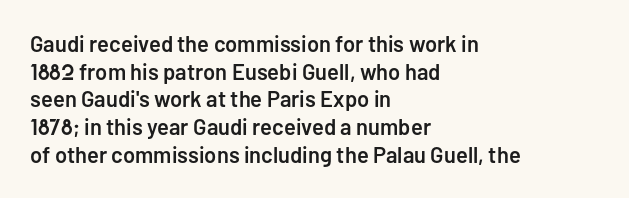
The image shows 22 px text type, upright; set left-aligned, normal line spacing (1.26x), normal letter spacing, not underlined.
